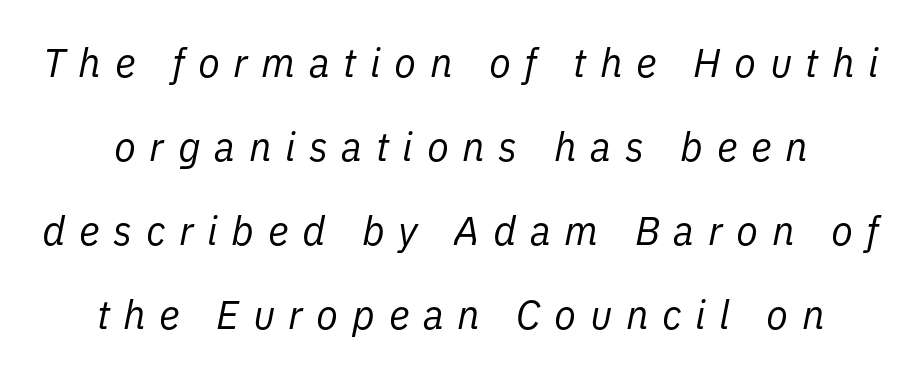
Looking at the ascenders, they clearly lean. Weight class: somewhere from thin through regular. Compared with typical body copy, the letter spacing here is much looser. Each row of text sits above clean, open space. A typesetter would call this proportional, since set widths differ per character. Baseline-to-baseline distance is far greater than the letter height.
